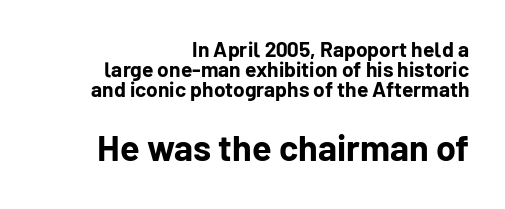
Q: Is the text bold? A: Yes.
Q: Is the text italic (slanted)? A: No, it is upright.
Q: Is the typeface a serif or a sans-serif typeface? A: Sans-serif.
Q: Is the text underlined? A: No.
Q: How is the paragraph aligned? A: Right-aligned.
Q: Is the spacing between letters normal or unusually wide? A: Normal.
Q: Is the spacing between lines tight, normal or loose? A: Tight.
Q: Which block of text is set in a larger size, the first (top) or the second (bottom)? A: The second (bottom) one.
Q: Width (condensed, normal, or wide)? A: Normal.
Q: Stroke contrast? A: Low.
Q: x-height? A: Medium.
Q: Monospaced? A: No.
